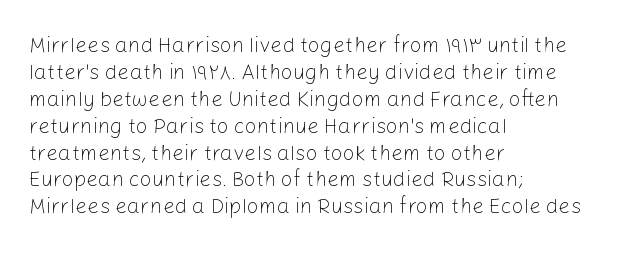
The image shows 21 px text type, upright; set left-aligned, normal line spacing (1.28x), normal letter spacing, not underlined.
